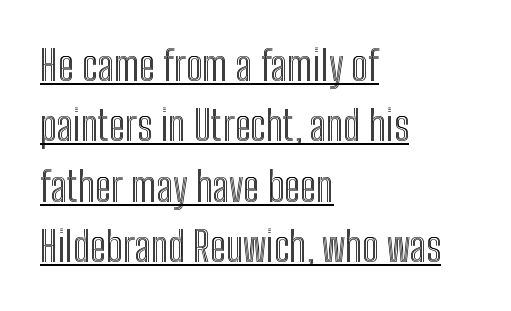
Q: Is the text italic (slanted)? A: No, it is upright.
Q: Is the text underlined? A: Yes.
Q: How is the paragraph aligned? A: Left-aligned.
Q: Is the spacing between letters normal or unusually wide? A: Normal.
Q: Is the spacing between lines tight, normal or loose? A: Normal.
Q: Width (condensed, normal, or wide)? A: Condensed.
Q: x-height? A: Medium.
Q: Monospaced? A: No.
